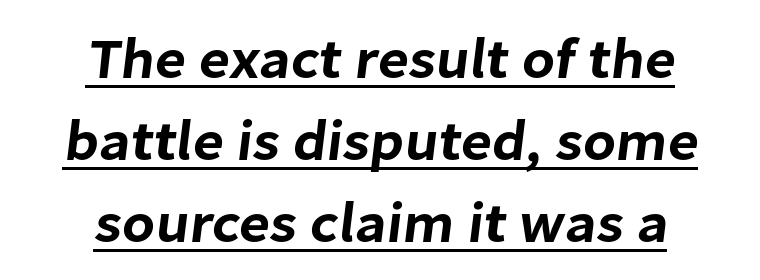
{"serif": "no", "width": "normal", "stroke_contrast": "low", "x_height": "medium", "monospaced": "no", "underline": "yes", "align": "center", "line_spacing": "normal", "line_spacing_ratio": 1.44, "letter_spacing": "normal", "letter_spacing_em": 0.0, "glyph_px": 57}
